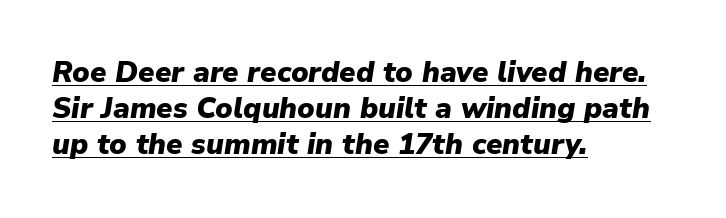
{"italic": "yes", "lean": "right", "slant_degrees": 9, "bold": "yes", "weight": "heavy", "width": "normal", "stroke_contrast": "low", "x_height": "medium", "monospaced": "no", "underline": "yes", "align": "left", "line_spacing": "normal", "line_spacing_ratio": 1.25, "letter_spacing": "normal", "letter_spacing_em": 0.0, "glyph_px": 29}
